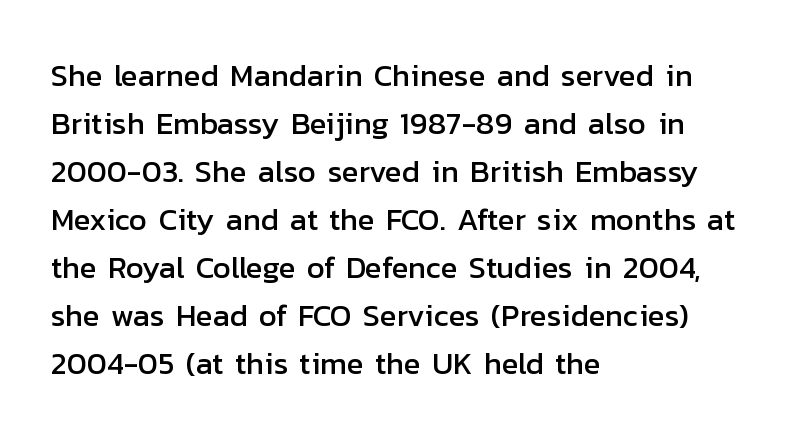
Q: Is the text italic (slanted)? A: No, it is upright.
Q: Is the typeface a serif or a sans-serif typeface? A: Sans-serif.
Q: Is the text underlined? A: No.
Q: How is the paragraph aligned? A: Left-aligned.
Q: Is the spacing between letters normal or unusually wide? A: Normal.
Q: Is the spacing between lines tight, normal or loose? A: Normal.
Q: Width (condensed, normal, or wide)? A: Normal.
Q: Stroke contrast? A: Low.
Q: x-height? A: Medium.
Q: Monospaced? A: No.
